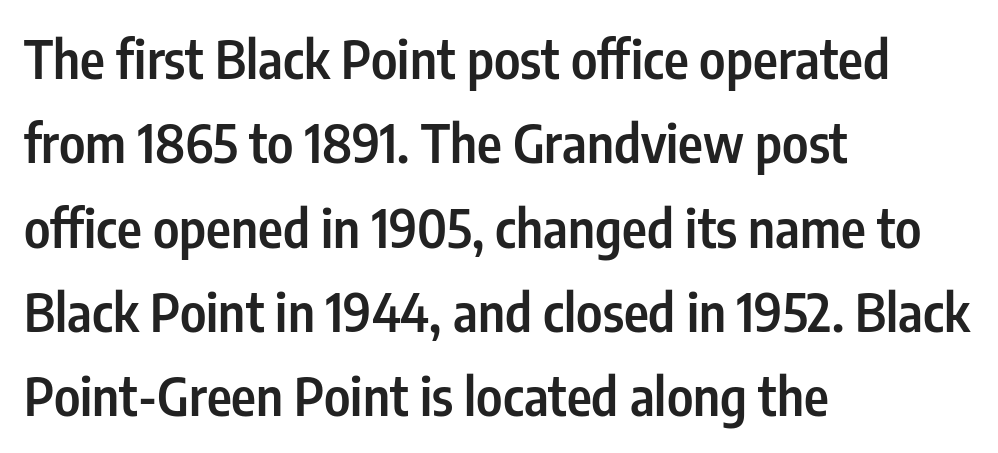
Proportional: the letters do not fall into vertical columns. Plain, unruled lines of type. Every letter is mildly thick-stroked: semibold rather than bold. Does the copy run flush right? No — it runs flush left.
